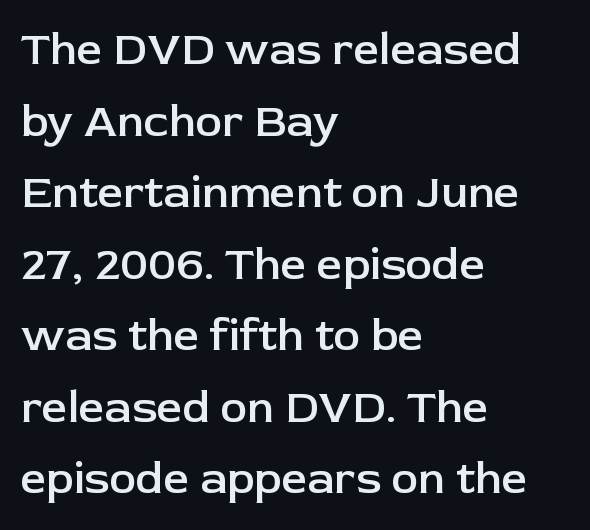
The image shows 45 px semibold sans-serif type, upright; set left-aligned, normal line spacing (1.59x), normal letter spacing, not underlined; low stroke contrast and a medium x-height.
